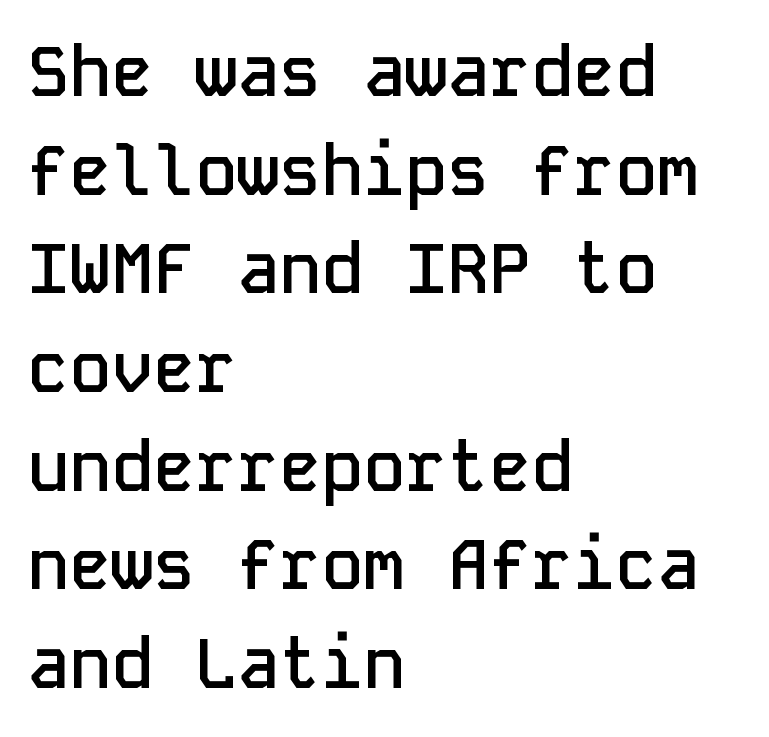
{"serif": "no", "italic": "no", "bold": "semi", "weight": "semibold", "width": "normal", "stroke_contrast": "low", "x_height": "medium", "monospaced": "yes", "underline": "no", "align": "left", "line_spacing": "normal", "line_spacing_ratio": 1.41, "letter_spacing": "normal", "letter_spacing_em": 0.0, "glyph_px": 70}
